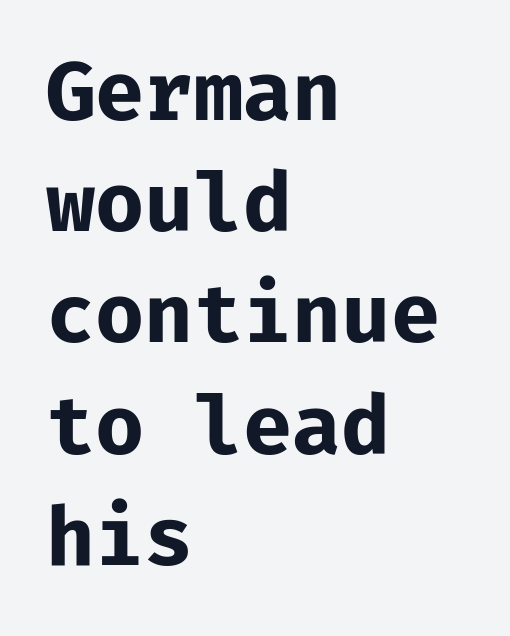
This is the regular roman posture of the typeface. Look at the bottom of the vertical strokes: they stop flat, with no serifs. Compared with a centered layout, this one pins lines to the left instead. Compared with an ordinary text face, these strokes are far heavier — a full bold. The rendering uses a moderate line-height, typical for paragraphs. Each word holds together tightly as a unit, with standard inter-letter gaps.
